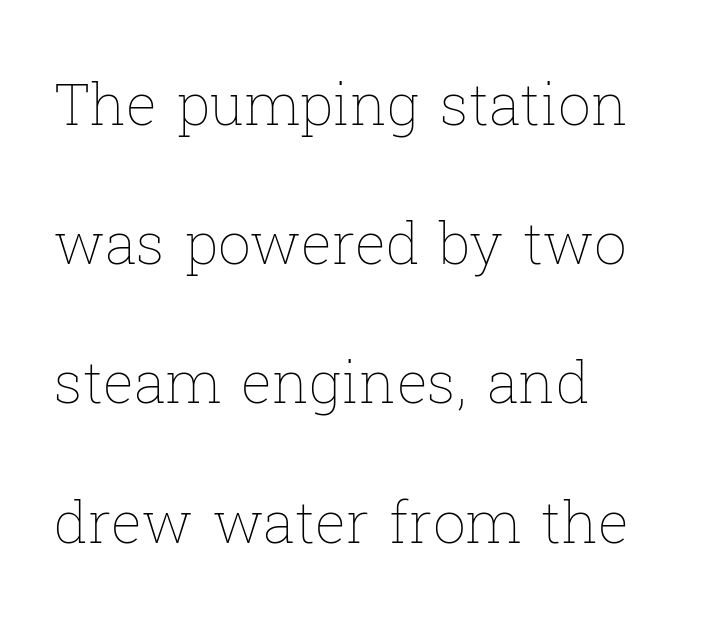
Q: Is the text bold? A: No.
Q: Is the text italic (slanted)? A: No, it is upright.
Q: Is the text underlined? A: No.
Q: How is the paragraph aligned? A: Left-aligned.
Q: Is the spacing between letters normal or unusually wide? A: Normal.
Q: Is the spacing between lines tight, normal or loose? A: Loose.
Q: Width (condensed, normal, or wide)? A: Normal.
Q: Stroke contrast? A: Low.
Q: x-height? A: Medium.
Q: Monospaced? A: No.
